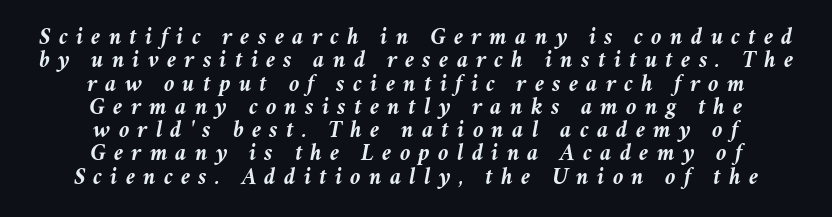
You'd pick this weight for a headline — it's a proper bold. Check the space under the baseline: it is left empty. Notice how the stems are inclined rather than vertical — that's the hallmark of italics. Every row of glyphs is offset so its center matches the block's center. Inter-character spacing is expanded well beyond the font's built-in metrics. How would I describe the line gaps? Narrow and economical.
